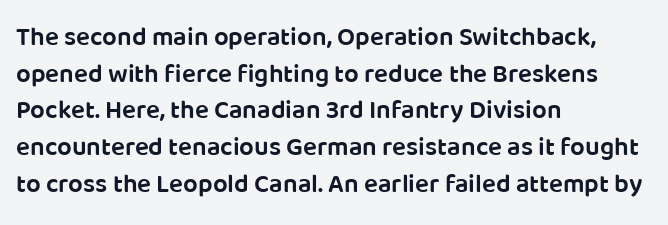
The image shows 26 px text type, upright; set left-aligned, normal line spacing (1.41x), normal letter spacing, not underlined.
